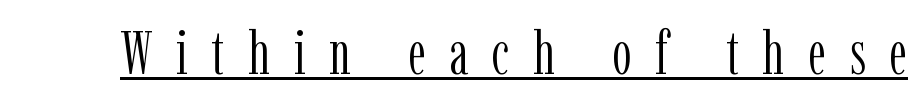
{"serif": "yes", "italic": "no", "bold": "no", "weight": "light", "width": "condensed", "stroke_contrast": "low", "x_height": "medium", "monospaced": "no", "underline": "yes", "letter_spacing": "wide", "letter_spacing_em": 0.39, "glyph_px": 61}
